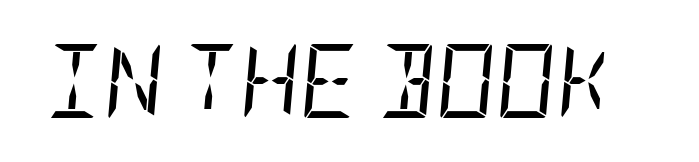
The image shows 74 px regular-weight, condensed type, italic (leaning right); set normal letter spacing, not underlined; low stroke contrast and a large x-height.
